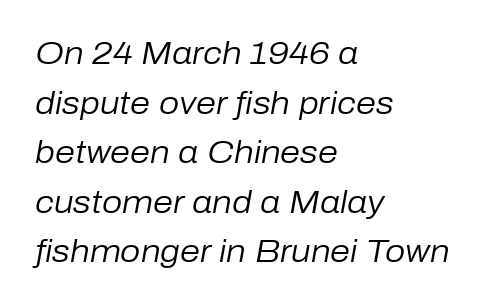
Q: Is the text bold? A: No.
Q: Is the text italic (slanted)? A: Yes, it leans right by about 10 degrees.
Q: Is the text underlined? A: No.
Q: How is the paragraph aligned? A: Left-aligned.
Q: Is the spacing between letters normal or unusually wide? A: Normal.
Q: Is the spacing between lines tight, normal or loose? A: Normal.
Q: Width (condensed, normal, or wide)? A: Normal.
Q: Stroke contrast? A: Low.
Q: x-height? A: Medium.
Q: Monospaced? A: No.
